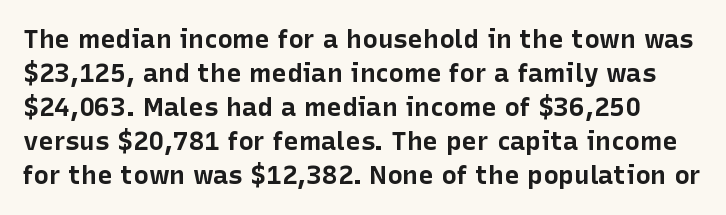
Q: Is the text bold? A: Yes.
Q: Is the text italic (slanted)? A: No, it is upright.
Q: Is the text underlined? A: No.
Q: Is the spacing between letters normal or unusually wide? A: Normal.
Q: Is the spacing between lines tight, normal or loose? A: Normal.
